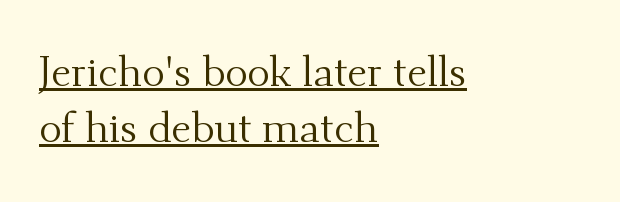
{"serif": "yes", "italic": "no", "bold": "no", "weight": "regular", "width": "normal", "stroke_contrast": "medium", "x_height": "small", "monospaced": "no", "underline": "yes", "align": "left", "line_spacing": "normal", "line_spacing_ratio": 1.33, "letter_spacing": "normal", "letter_spacing_em": 0.0, "glyph_px": 42}
